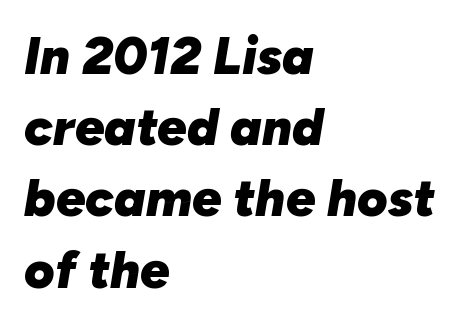
{"italic": "yes", "lean": "right", "slant_degrees": 10, "bold": "yes", "weight": "heavy", "width": "normal", "stroke_contrast": "low", "x_height": "medium", "monospaced": "no", "underline": "no", "align": "left", "line_spacing": "normal", "line_spacing_ratio": 1.37, "letter_spacing": "normal", "letter_spacing_em": 0.0, "glyph_px": 52}
